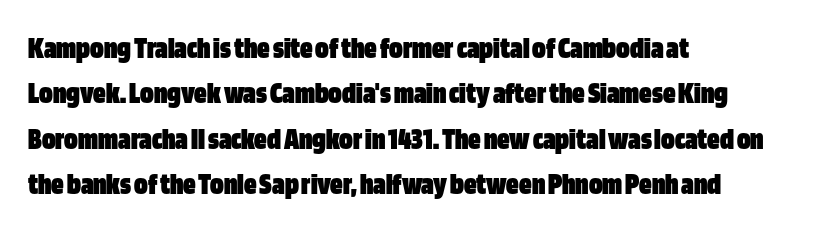
Is there any slant? The stems are plumb. Any mark beneath the type? The region is blank. Think of a printed novel: that variable character pitch is what you see here. Each line starts at the same left margin while the right side varies. Words appear dense and cohesive because spacing is normal. Check where the strokes stop: nothing finishes them off — pure sans.
